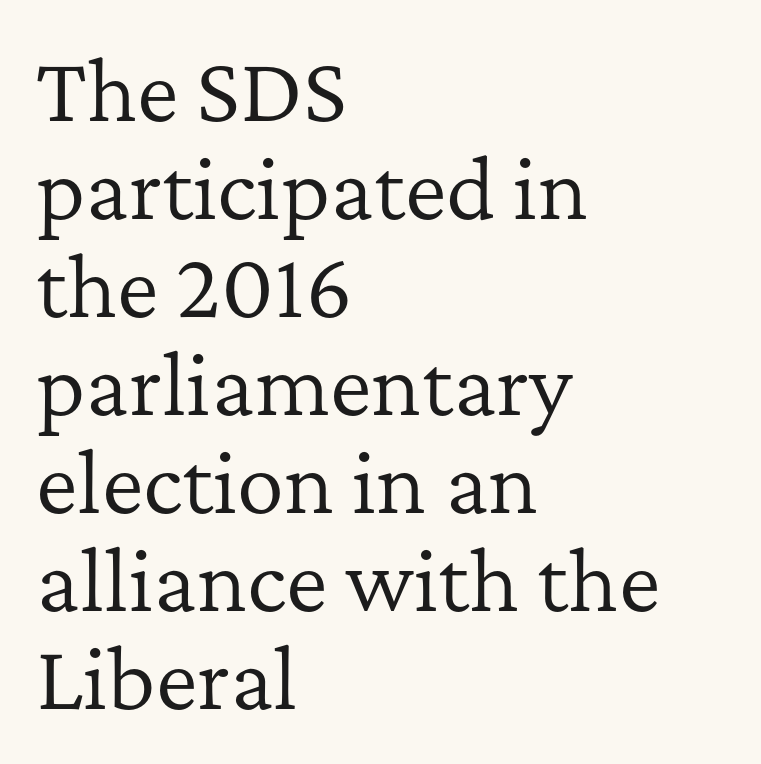
Type without underlining. Is the block centered? No — it sits flush against the left margin. Think of a printed novel: that variable character pitch is what you see here. Serif or sans? Serif — the stroke terminals have little feet. When letters stand straight like this, we call the style roman or upright. These glyphs show unthickened strokes, regular width or finer.
